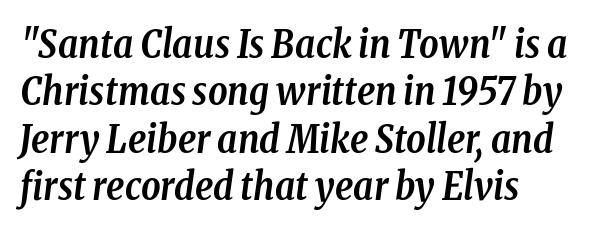
Q: Is the text bold? A: Yes.
Q: Is the text italic (slanted)? A: Yes, it leans right by about 8 degrees.
Q: Is the typeface a serif or a sans-serif typeface? A: Serif.
Q: Is the text underlined? A: No.
Q: Is the spacing between letters normal or unusually wide? A: Normal.
Q: Is the spacing between lines tight, normal or loose? A: Normal.
Q: Width (condensed, normal, or wide)? A: Condensed.
Q: Stroke contrast? A: Low.
Q: x-height? A: Medium.
Q: Monospaced? A: No.
